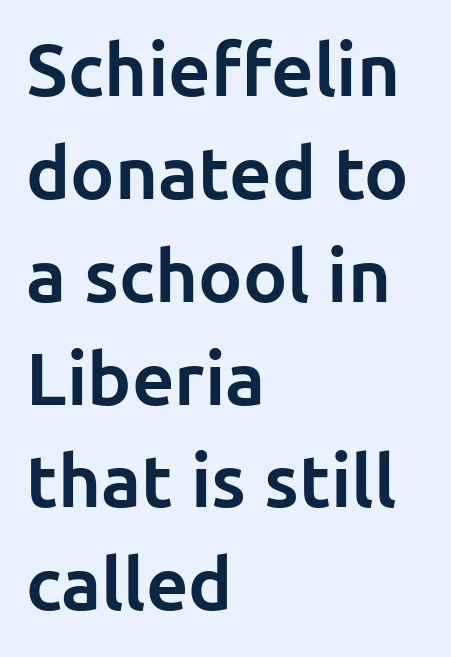
Q: Is the text bold? A: Yes.
Q: Is the text italic (slanted)? A: No, it is upright.
Q: Is the typeface a serif or a sans-serif typeface? A: Sans-serif.
Q: Is the text underlined? A: No.
Q: How is the paragraph aligned? A: Left-aligned.
Q: Is the spacing between letters normal or unusually wide? A: Normal.
Q: Is the spacing between lines tight, normal or loose? A: Normal.
Q: Width (condensed, normal, or wide)? A: Normal.
Q: Stroke contrast? A: Low.
Q: x-height? A: Medium.
Q: Monospaced? A: No.
